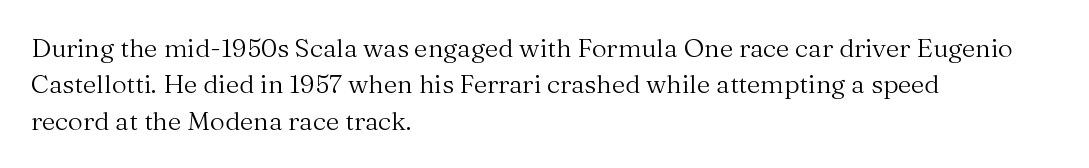
The image shows 26 px text type, upright; set left-aligned, normal line spacing (1.4x), normal letter spacing, not underlined.
